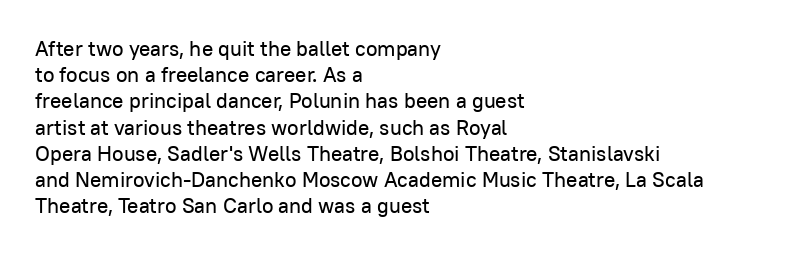
{"italic": "no", "underline": "no", "align": "left", "line_spacing": "normal", "line_spacing_ratio": 1.25, "letter_spacing": "normal", "letter_spacing_em": 0.0, "glyph_px": 21}
